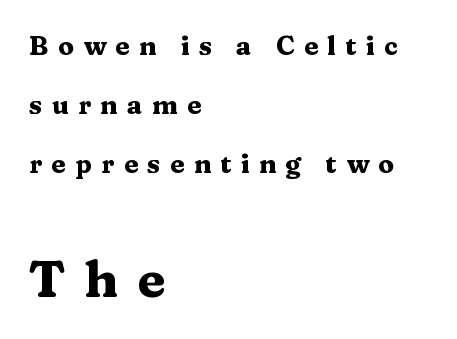
The image shows 51 px heavy, wide serif type, upright; set left-aligned, loose line spacing (2.27x), unusually wide letter spacing (+0.36 em), not underlined; the second (bottom) block is 1.96x larger; medium stroke contrast and a medium x-height.
